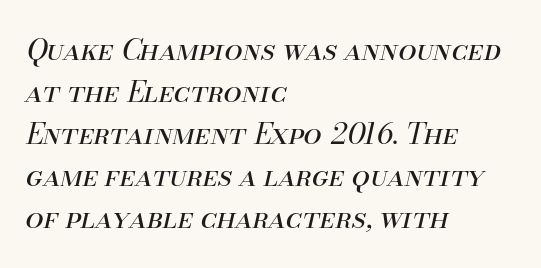
Notice how the passage keeps a crisp vertical edge on the left only. Stroke mass is kept to a normal reading level or below. Vertical spacing — default. The space directly below the letters is spotless.
